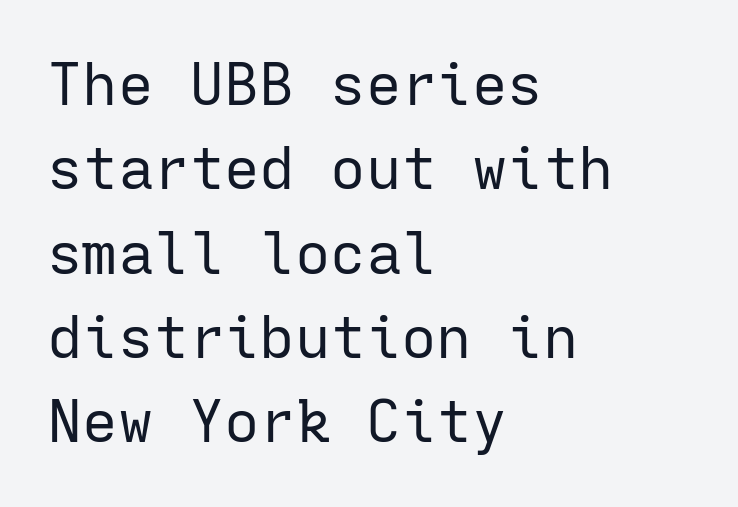
{"serif": "no", "italic": "no", "bold": "no", "weight": "regular", "width": "normal", "stroke_contrast": "low", "x_height": "medium", "monospaced": "yes", "underline": "no", "align": "left", "line_spacing": "normal", "line_spacing_ratio": 1.43, "letter_spacing": "normal", "letter_spacing_em": 0.0, "glyph_px": 59}
